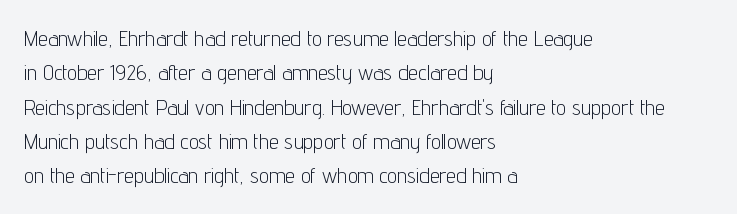
The image shows 22 px text type, upright; set left-aligned, normal line spacing (1.56x), normal letter spacing, not underlined.
